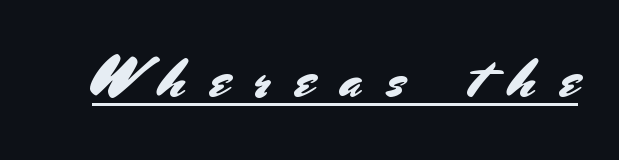
Q: Is the text italic (slanted)? A: Yes.
Q: Is the typeface a serif or a sans-serif typeface? A: Sans-serif.
Q: Is the text underlined? A: Yes.
Q: Is the spacing between letters normal or unusually wide? A: Unusually wide.
Q: Width (condensed, normal, or wide)? A: Normal.
Q: Stroke contrast? A: Medium.
Q: x-height? A: Small.
Q: Monospaced? A: No.
